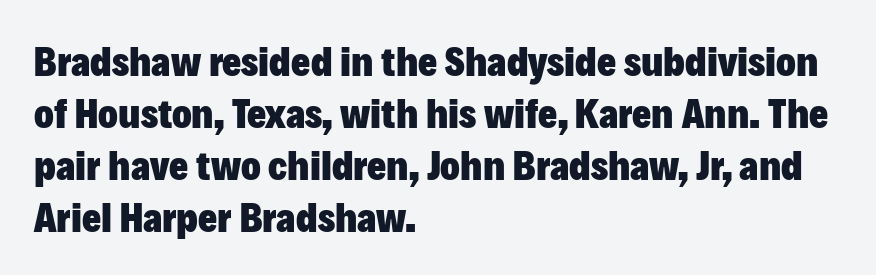
Q: Is the text bold? A: Yes.
Q: Is the text italic (slanted)? A: No, it is upright.
Q: Is the typeface a serif or a sans-serif typeface? A: Sans-serif.
Q: Is the text underlined? A: No.
Q: How is the paragraph aligned? A: Left-aligned.
Q: Is the spacing between letters normal or unusually wide? A: Normal.
Q: Is the spacing between lines tight, normal or loose? A: Normal.
Q: Width (condensed, normal, or wide)? A: Normal.
Q: Stroke contrast? A: Low.
Q: x-height? A: Medium.
Q: Monospaced? A: No.
